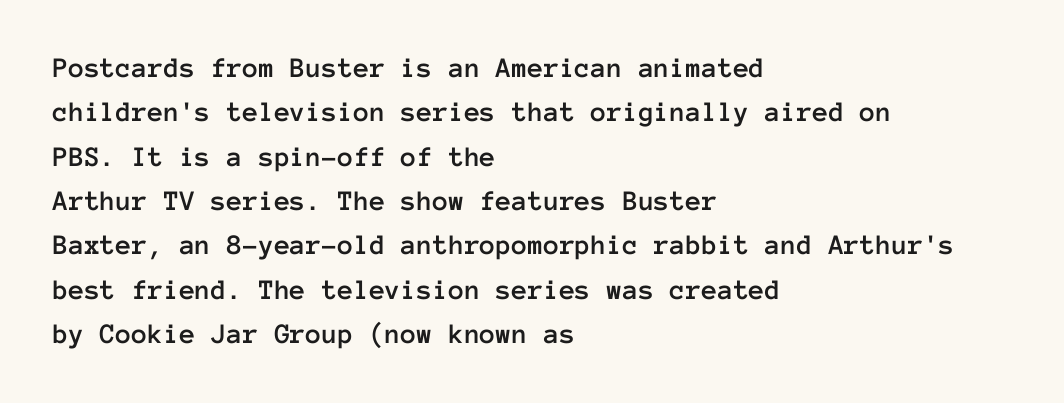
{"italic": "no", "width": "normal", "stroke_contrast": "low", "x_height": "medium", "monospaced": "yes", "underline": "no", "align": "left", "line_spacing": "normal", "line_spacing_ratio": 1.53, "letter_spacing": "normal", "letter_spacing_em": 0.0, "glyph_px": 29}
